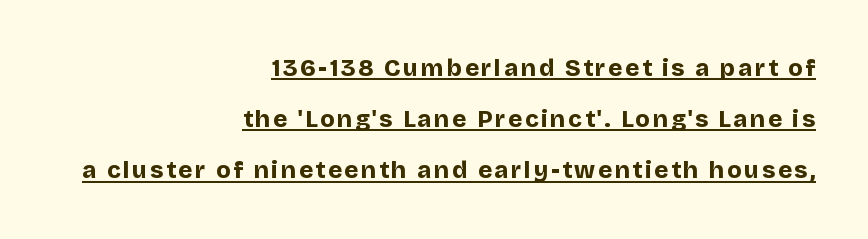
{"italic": "no", "bold": "yes", "underline": "yes", "align": "right", "line_spacing": "loose", "line_spacing_ratio": 2.13, "glyph_px": 24}
